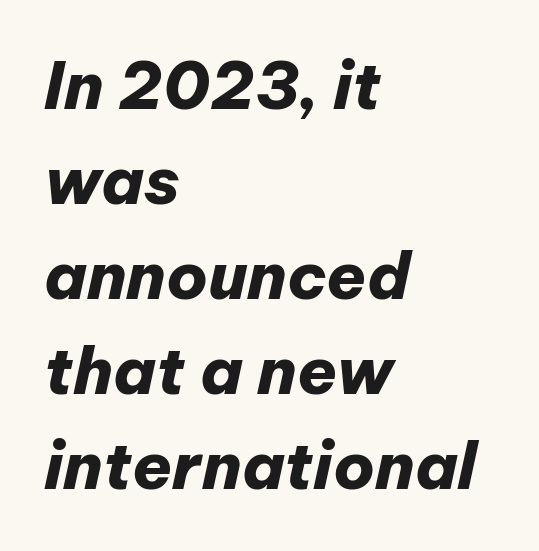
It's the slanting kind of type. Baseline-to-baseline distance is the conventional proportion of letter height. Is this a fixed-width face? No — the glyphs have proportional, varying widths. Glance below the letters and you will spot only blank space.
